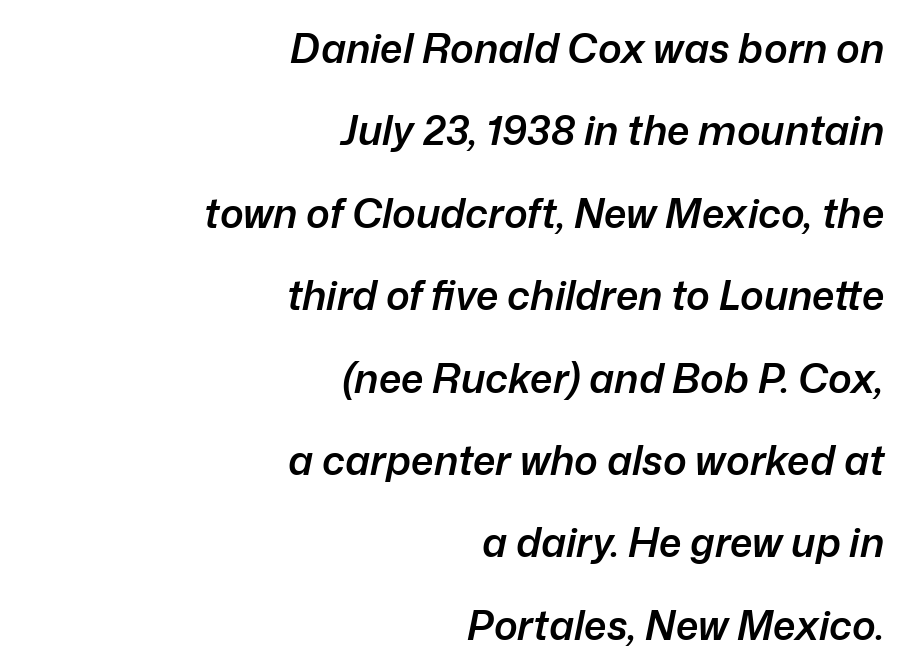
{"italic": "yes", "lean": "right", "slant_degrees": 12, "bold": "semi", "weight": "semibold", "width": "normal", "stroke_contrast": "low", "x_height": "medium", "monospaced": "no", "underline": "no", "align": "right", "line_spacing": "loose", "line_spacing_ratio": 2.06, "letter_spacing": "normal", "letter_spacing_em": 0.0, "glyph_px": 40}
